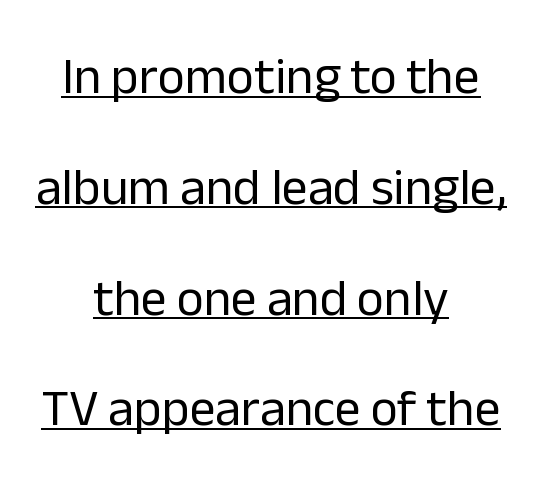
{"serif": "no", "italic": "no", "bold": "no", "weight": "regular", "width": "normal", "stroke_contrast": "low", "x_height": "medium", "monospaced": "no", "underline": "yes", "align": "center", "line_spacing": "loose", "line_spacing_ratio": 2.13, "letter_spacing": "normal", "letter_spacing_em": 0.0, "glyph_px": 52}
